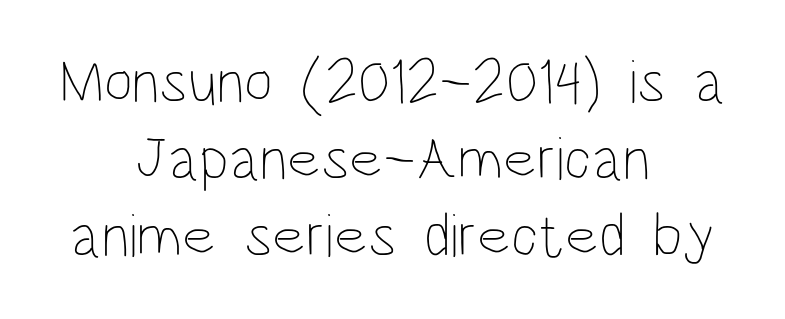
These lines are centered, leaving both edges ragged. Nobody drew a line under any word here. The passage shown has conventional tracking throughout. Ascenders rise straight up at ninety degrees. The typesetting does not lean heavy: it is not bold. Varying glyph widths throughout — classic text-font behaviour.
